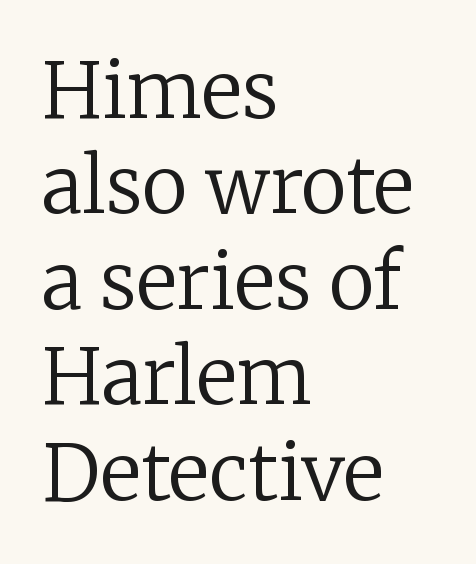
The image shows 77 px regular-weight serif type, upright; set left-aligned, line spacing 1.24x, normal letter spacing, not underlined; low stroke contrast and a medium x-height.
